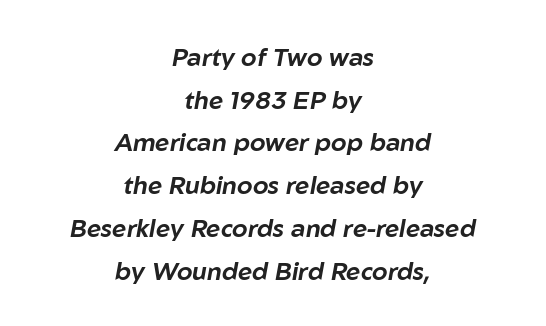
Q: Is the text italic (slanted)? A: Yes, it leans right by about 10 degrees.
Q: Is the text underlined? A: No.
Q: How is the paragraph aligned? A: Centered.
Q: Is the spacing between letters normal or unusually wide? A: Normal.
